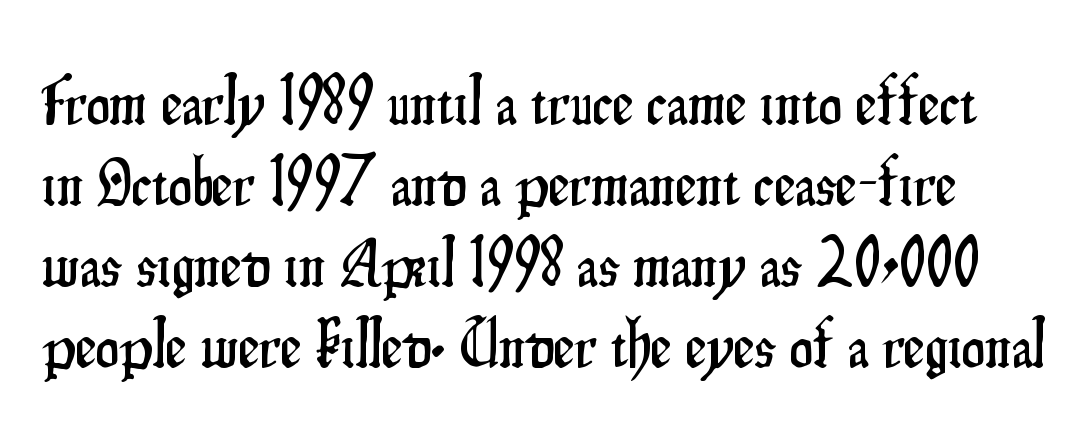
{"serif": "no", "italic": "no", "width": "condensed", "stroke_contrast": "low", "x_height": "small", "monospaced": "no", "underline": "no", "line_spacing_ratio": 1.21, "letter_spacing": "normal", "letter_spacing_em": 0.0, "glyph_px": 67}
